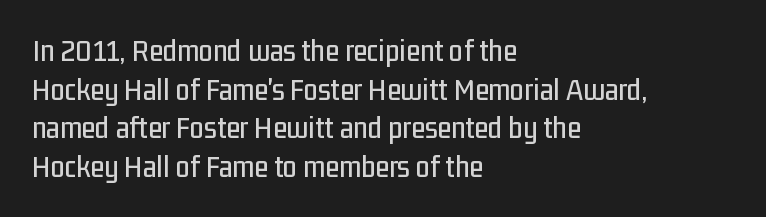
The image shows 32 px condensed sans-serif type, upright; set left-aligned, line spacing 1.21x, normal letter spacing, not underlined; low stroke contrast and a medium x-height.
